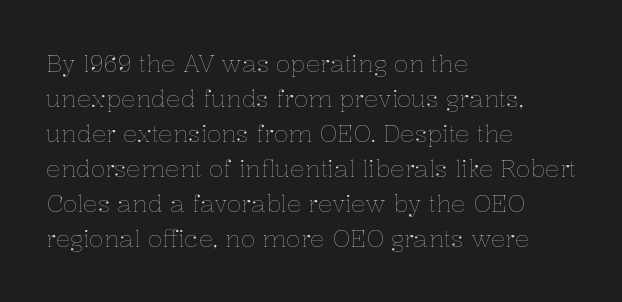
Q: Is the text bold? A: No.
Q: Is the text italic (slanted)? A: No, it is upright.
Q: Is the text underlined? A: No.
Q: How is the paragraph aligned? A: Left-aligned.
Q: Is the spacing between letters normal or unusually wide? A: Normal.
Q: Is the spacing between lines tight, normal or loose? A: Normal.
